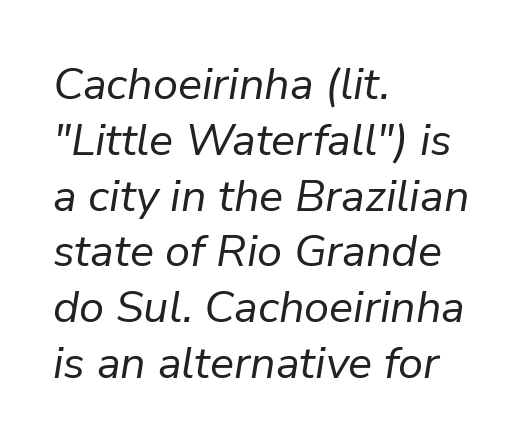
Where is the straight margin? On the left. Here the designer chose a conventional face with non-uniform glyph widths. The gap between lines stays unmarked. The gaps between neighbouring characters are ordinary and unremarkable. Slanted lettering throughout.
